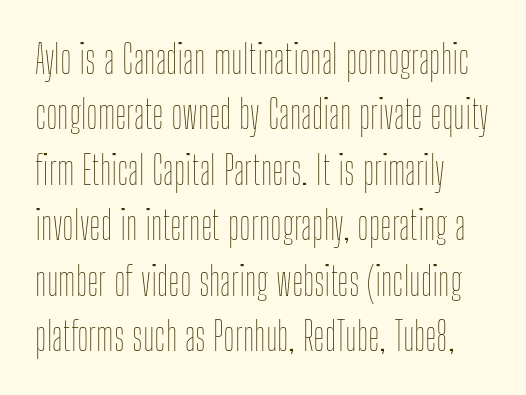
The cut favours lightness, reaching ordinary text weight at its darkest. Is the block centered? No — it sits flush against the left margin. The rendering uses a moderate line-height, typical for paragraphs. The type sits square on the baseline with zero lean. Do the characters align in a grid? No, the font is proportional. Default kerning and tracking; the words read as compact shapes.
